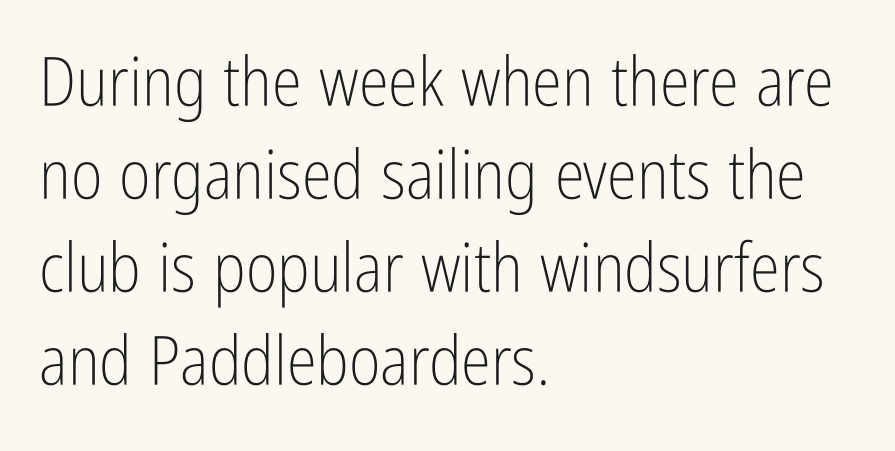
The image shows 68 px light, condensed sans-serif type, upright; set left-aligned, normal line spacing (1.37x), normal letter spacing, not underlined; low stroke contrast and a medium x-height.
